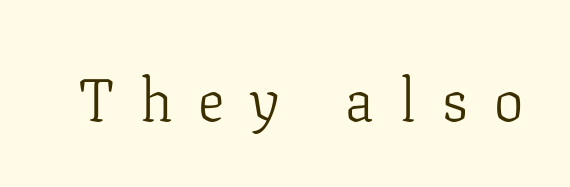
{"serif": "yes", "italic": "no", "bold": "no", "weight": "light", "width": "normal", "stroke_contrast": "low", "x_height": "medium", "monospaced": "no", "underline": "no", "letter_spacing": "wide", "letter_spacing_em": 0.44, "glyph_px": 59}
